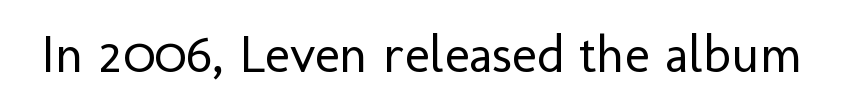
The image shows 53 px regular-weight sans-serif type, upright; set normal letter spacing, not underlined; low stroke contrast and a medium x-height.
